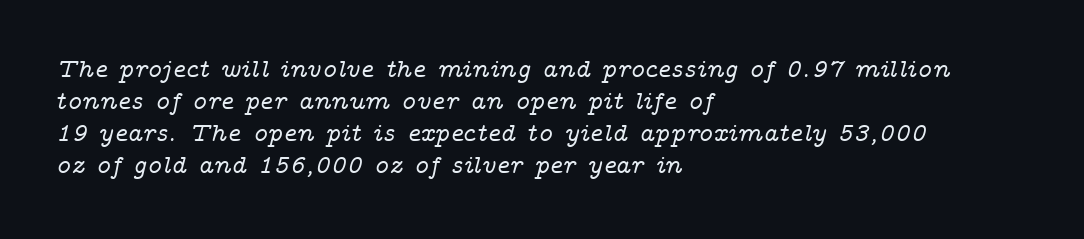
The whole block is typeset with a tilt. The horizontal fit of the characters is conventional and even. Is the block centered? No — it sits flush against the left margin. This rendering features lettering with no underline.
